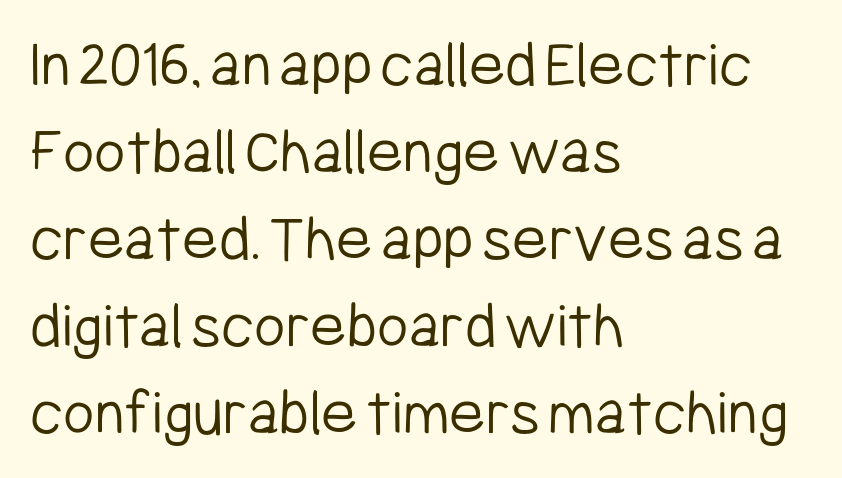
The image shows 68 px light, condensed sans-serif type, upright; set left-aligned, normal line spacing (1.28x), normal letter spacing, not underlined; low stroke contrast and a medium x-height.
